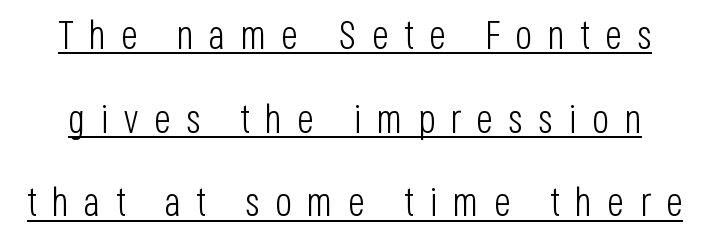
The lettering is marked with a stroke running underneath it. The passage shown stacks its lines with a broad gap. The passage shown has open, widely tracked lettering throughout. In terms of letterform style, serifs are entirely absent. Weight: not bold — regular or lighter.
